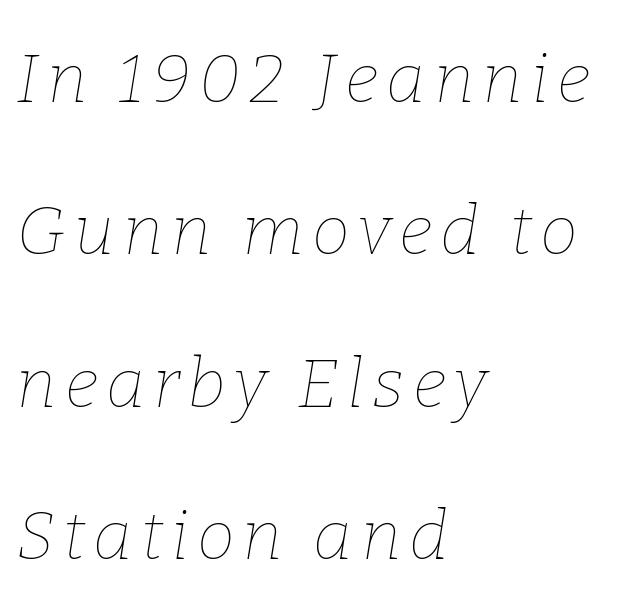
{"italic": "yes", "lean": "right", "slant_degrees": 9, "bold": "no", "weight": "thin", "width": "normal", "stroke_contrast": "low", "x_height": "medium", "monospaced": "no", "underline": "no", "align": "left", "line_spacing": "loose", "line_spacing_ratio": 2.24, "glyph_px": 68}
